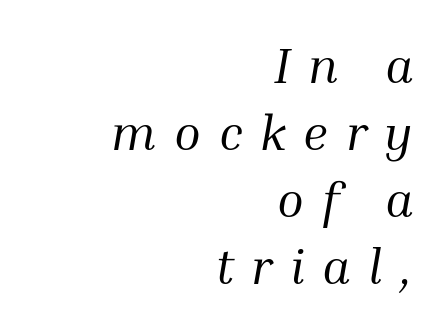
The image shows 49 px regular-weight serif type, italic (leaning right); set right-aligned, normal line spacing (1.37x), unusually wide letter spacing (+0.36 em), not underlined; medium stroke contrast and a medium x-height.
